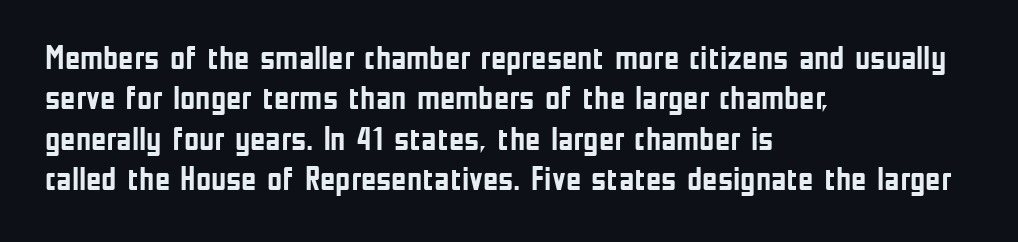
Q: Is the text bold? A: Yes.
Q: Is the text italic (slanted)? A: No, it is upright.
Q: Is the typeface a serif or a sans-serif typeface? A: Sans-serif.
Q: Is the text underlined? A: No.
Q: How is the paragraph aligned? A: Left-aligned.
Q: Is the spacing between letters normal or unusually wide? A: Normal.
Q: Width (condensed, normal, or wide)? A: Condensed.
Q: Stroke contrast? A: Low.
Q: x-height? A: Medium.
Q: Monospaced? A: No.
